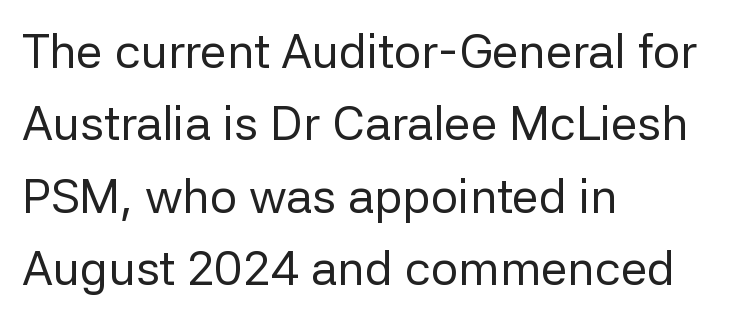
The image shows 48 px regular-weight sans-serif type, upright; set left-aligned, normal line spacing (1.51x), normal letter spacing, not underlined; low stroke contrast and a medium x-height.
